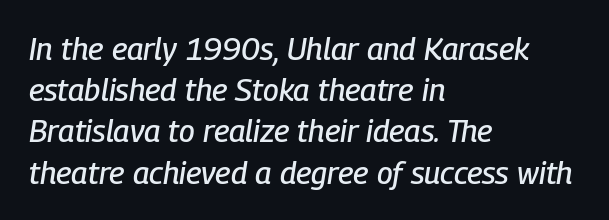
Every character sits at an angle, as italics do. Character widths vary here, with narrow letters taking less room than wide ones. Which margin do the lines hug? The left one — the right edge is uneven. The rendering uses a moderate line-height, typical for paragraphs. Descenders are the only things crossing below the line. Nothing unusual about the tracking: characters are spaced as the font intends.
